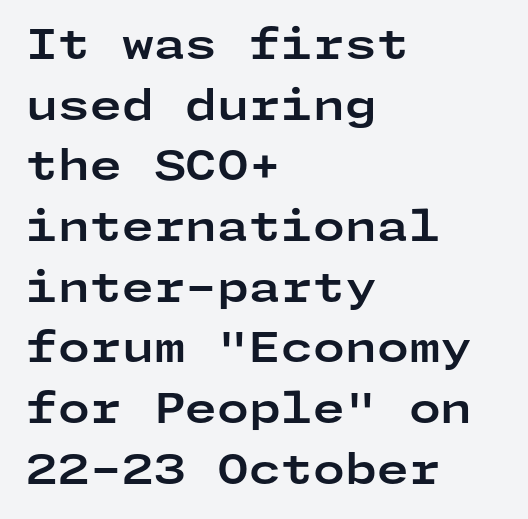
The image shows 41 px bold, wide sans-serif type, upright; set left-aligned, normal line spacing (1.48x), normal letter spacing, not underlined; low stroke contrast and a medium x-height.
